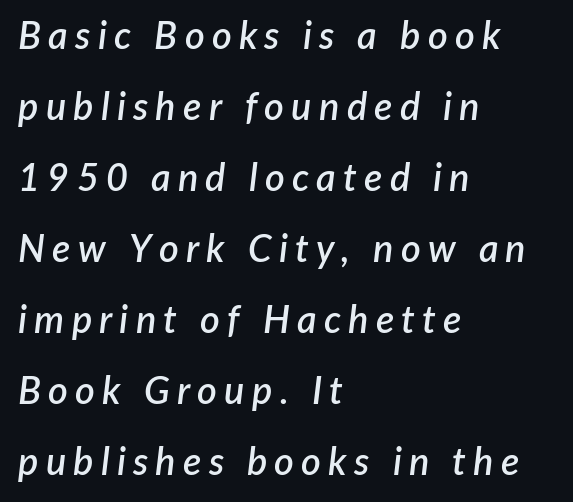
The image shows 38 px semibold type, italic (leaning right); set left-aligned, line spacing 1.87x, not underlined; low stroke contrast and a medium x-height.
